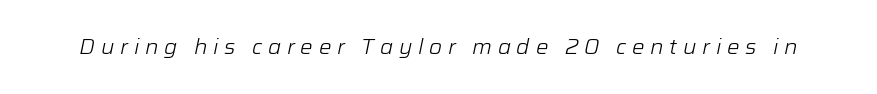
The glyphs are unaccompanied by any horizontal stroke below them. The font's italic variant was chosen for this text. What stands out about the letter spacing? Its width — letters are far apart. Caption: face not bold, strokes unweighted.
